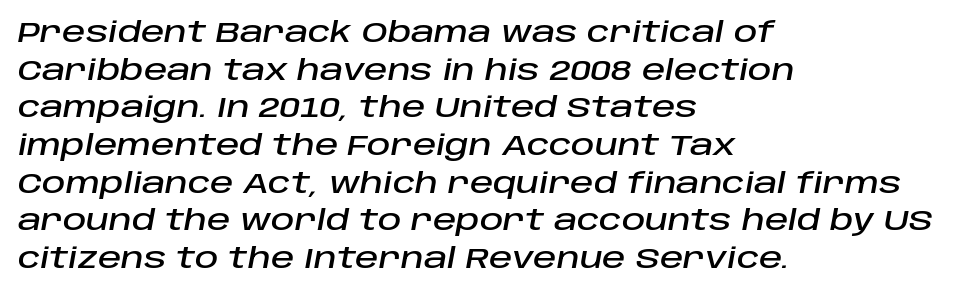
A typesetter would call this zero additional tracking. All the whitespace from short lines collects on the right. The letters advance in unequal steps, a hallmark of proportional type. What's the leading like? Ordinary, nothing unusual. Compared with ordinary roman type, these characters are visibly tilted. Nobody drew a line under any word here.
